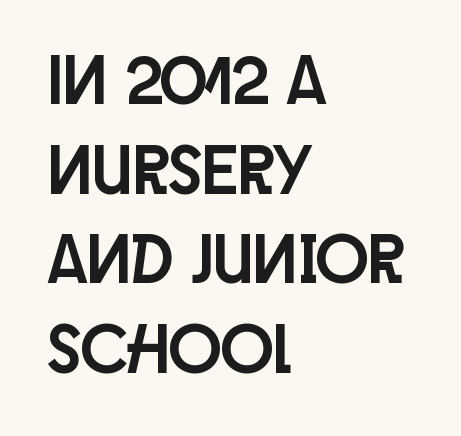
Q: Is the text italic (slanted)? A: No, it is upright.
Q: Is the typeface a serif or a sans-serif typeface? A: Sans-serif.
Q: Is the text underlined? A: No.
Q: How is the paragraph aligned? A: Left-aligned.
Q: Is the spacing between letters normal or unusually wide? A: Normal.
Q: Is the spacing between lines tight, normal or loose? A: Normal.
Q: Width (condensed, normal, or wide)? A: Condensed.
Q: Stroke contrast? A: Low.
Q: x-height? A: Large.
Q: Monospaced? A: No.
